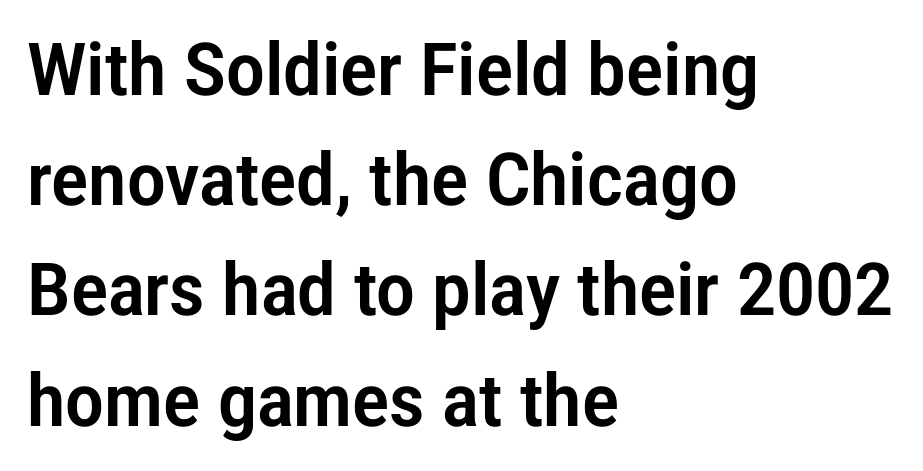
Is this a fixed-width face? No — the glyphs have proportional, varying widths. The line texture is even and compact thanks to regular tracking. Characters remain perfectly vertical along every line. Underline: absent.
